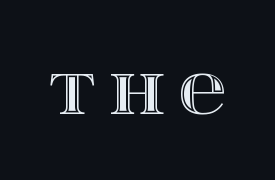
Q: Is the text italic (slanted)? A: No, it is upright.
Q: Is the text underlined? A: No.
Q: Is the spacing between letters normal or unusually wide? A: Unusually wide.
Q: Width (condensed, normal, or wide)? A: Wide.
Q: x-height? A: Large.
Q: Monospaced? A: No.
